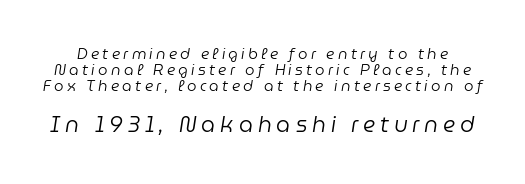
The leading is snug, giving the passage a crowded texture. Letter spacing: wide. The strokes carry an ordinary text weight at most. A bare baseline throughout the passage. Larger block? The one below; the one above is distinctly smaller.
